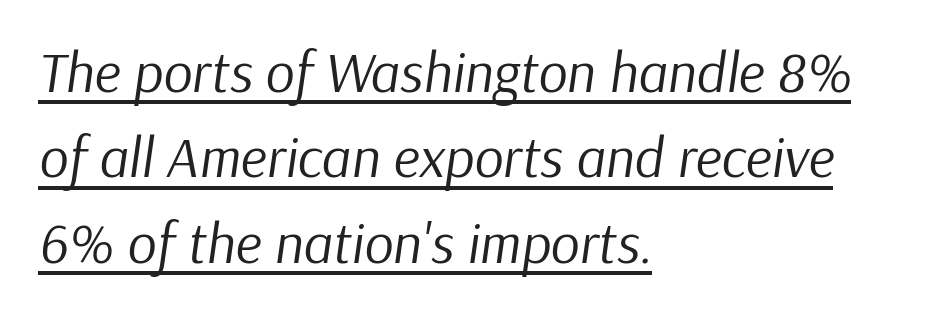
The image shows 57 px regular-weight type, italic (leaning right); set left-aligned, normal line spacing (1.5x), normal letter spacing, underlined; low stroke contrast and a medium x-height.
